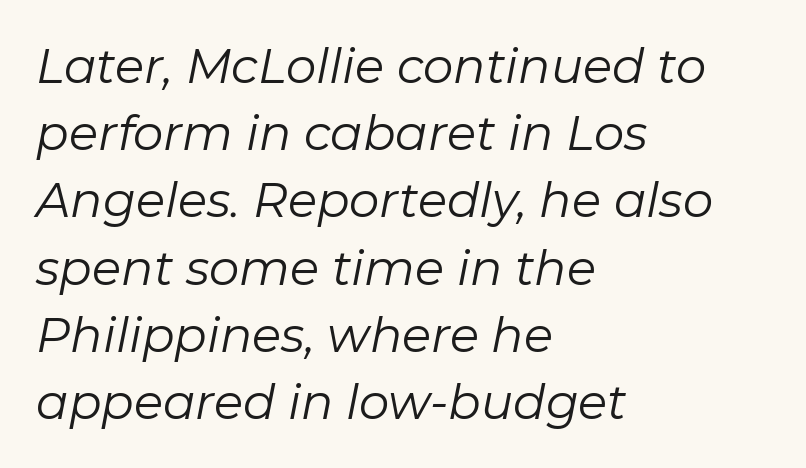
{"italic": "yes", "lean": "right", "slant_degrees": 11, "bold": "no", "weight": "regular", "width": "normal", "stroke_contrast": "low", "x_height": "medium", "monospaced": "no", "underline": "no", "align": "left", "line_spacing": "normal", "line_spacing_ratio": 1.4, "letter_spacing": "normal", "letter_spacing_em": 0.0, "glyph_px": 48}
